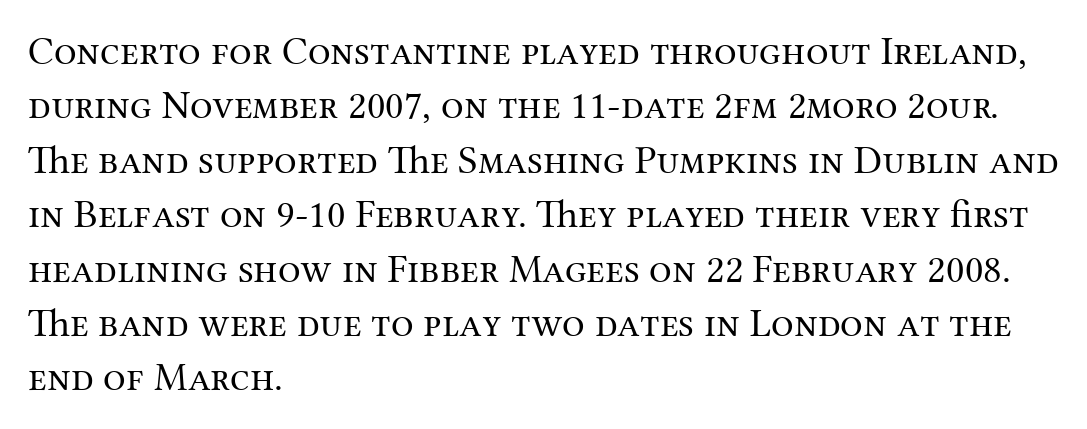
Summary of vertical rhythm: regular, with standard interline spacing. Proportional: the letters do not fall into vertical columns. Is the stroke heavy? The answer is a plain regular-or-lighter. Look at the bottom of the vertical strokes: they flare into serifs here. In terms of letterspacing, this is plain default setting. Honestly, there is no underline to notice here at all.
